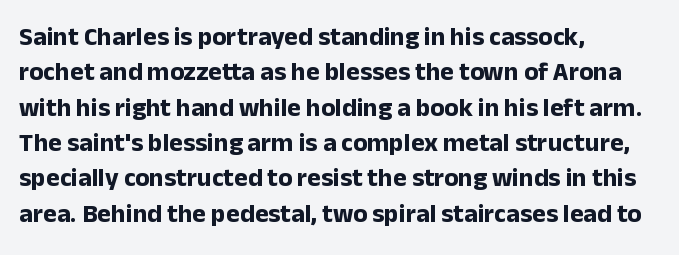
Normally led — the rows are evenly, conventionally spaced. A roman cut, with each character standing at attention. The gaps between neighbouring characters are ordinary and unremarkable. The words here are not underlined. Left-aligned paragraph, ragged on the right. The typesetting leans heavy: a genuine bold.
